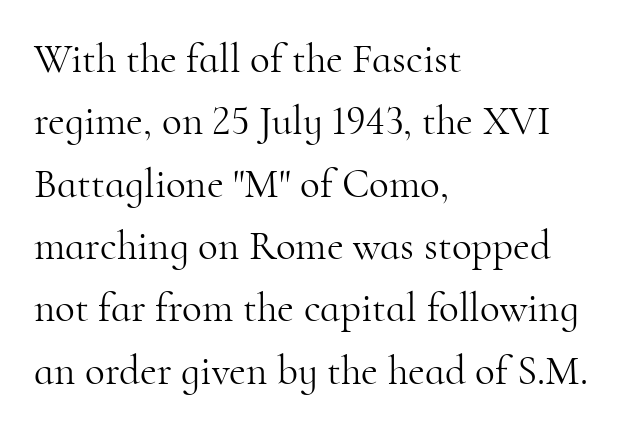
The image shows 41 px light serif type, upright; set left-aligned, normal line spacing (1.52x), normal letter spacing, not underlined; high stroke contrast and a small x-height.
